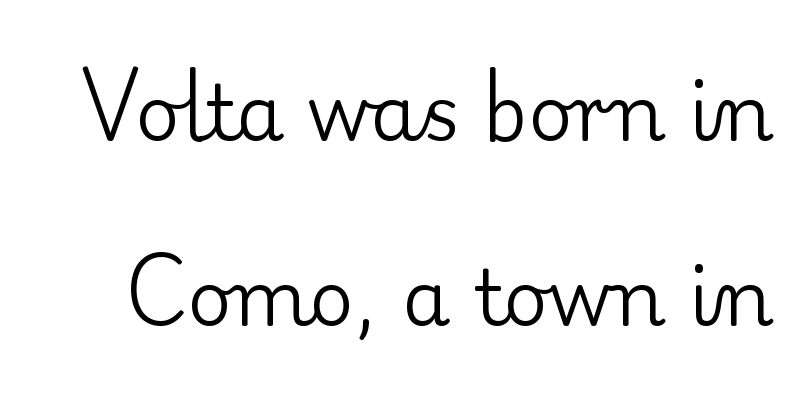
{"serif": "yes", "italic": "no", "bold": "no", "weight": "regular", "width": "normal", "stroke_contrast": "low", "x_height": "small", "monospaced": "no", "underline": "no", "line_spacing": "loose", "line_spacing_ratio": 2.4, "letter_spacing": "normal", "letter_spacing_em": 0.0, "glyph_px": 77}
